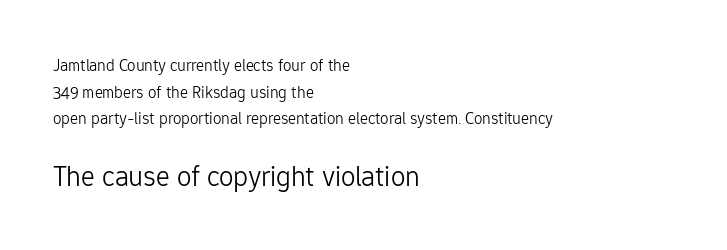
The image shows 29 px light sans-serif type, upright; set left-aligned, normal line spacing (1.57x), normal letter spacing, not underlined; the second (bottom) block is 1.71x larger; low stroke contrast and a medium x-height.
